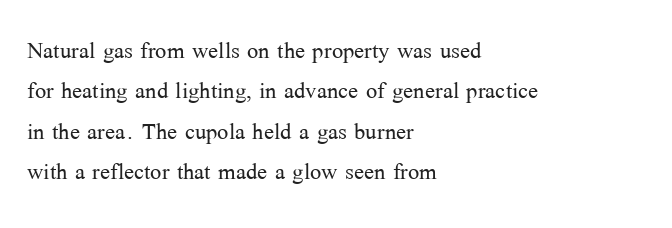
Q: Is the text bold? A: No.
Q: Is the text italic (slanted)? A: No, it is upright.
Q: Is the typeface a serif or a sans-serif typeface? A: Serif.
Q: Is the text underlined? A: No.
Q: How is the paragraph aligned? A: Left-aligned.
Q: Is the spacing between letters normal or unusually wide? A: Normal.
Q: Is the spacing between lines tight, normal or loose? A: Normal.
Q: Width (condensed, normal, or wide)? A: Normal.
Q: Stroke contrast? A: Medium.
Q: x-height? A: Medium.
Q: Monospaced? A: No.
